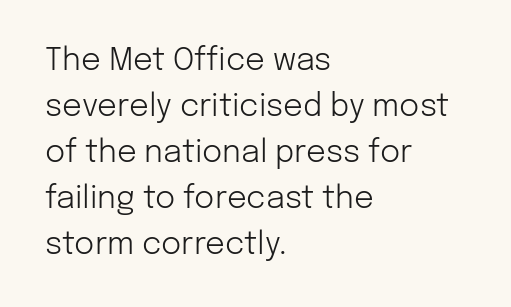
The image shows 31 px light sans-serif type, upright; set left-aligned, normal line spacing (1.48x), normal letter spacing, not underlined; low stroke contrast and a medium x-height.
